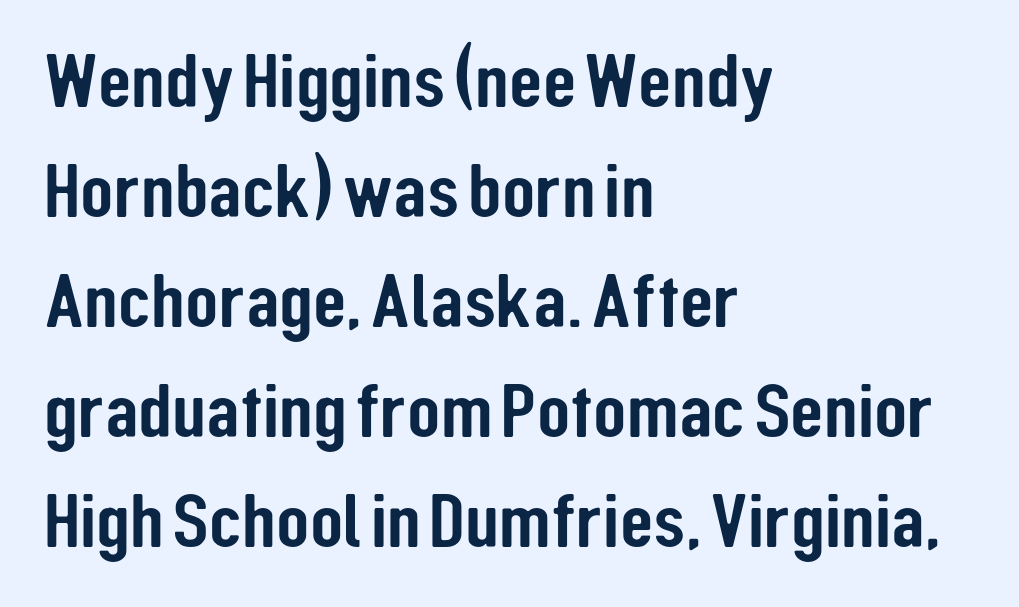
Q: Is the text italic (slanted)? A: No, it is upright.
Q: Is the typeface a serif or a sans-serif typeface? A: Sans-serif.
Q: Is the text underlined? A: No.
Q: How is the paragraph aligned? A: Left-aligned.
Q: Is the spacing between letters normal or unusually wide? A: Normal.
Q: Is the spacing between lines tight, normal or loose? A: Normal.
Q: Width (condensed, normal, or wide)? A: Condensed.
Q: Stroke contrast? A: Low.
Q: x-height? A: Medium.
Q: Monospaced? A: No.
